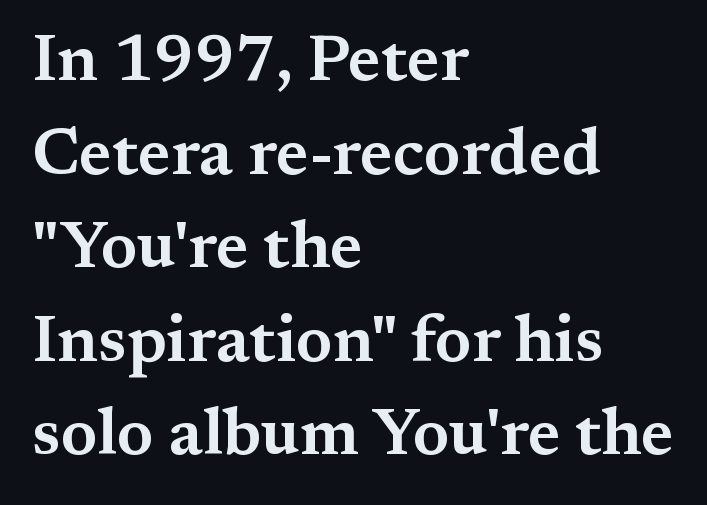
Upright lettering throughout. You could not count columns in this text — the font is proportionally spaced. All the whitespace from short lines collects on the right. The letters carry serifs — small finishing strokes at the ends of their stems. Words float on clear page, feet unadorned. Interline gaps are of average width in this sample.
